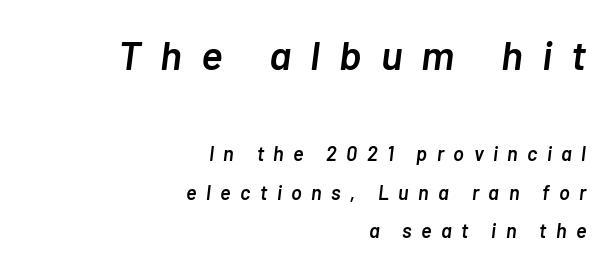
Q: Is the text bold? A: Semi-bold.
Q: Is the text italic (slanted)? A: Yes, it leans right by about 7 degrees.
Q: Is the text underlined? A: No.
Q: How is the paragraph aligned? A: Right-aligned.
Q: Is the spacing between letters normal or unusually wide? A: Unusually wide.
Q: Is the spacing between lines tight, normal or loose? A: Loose.
Q: Which block of text is set in a larger size, the first (top) or the second (bottom)? A: The first (top) one.
Q: Width (condensed, normal, or wide)? A: Normal.
Q: Stroke contrast? A: Low.
Q: x-height? A: Medium.
Q: Monospaced? A: No.
